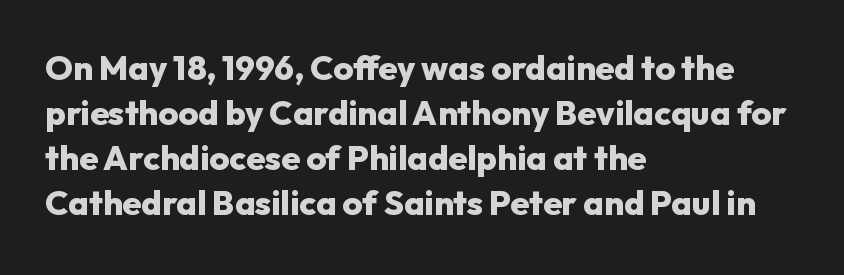
Q: Is the text bold? A: Yes.
Q: Is the text italic (slanted)? A: No, it is upright.
Q: Is the typeface a serif or a sans-serif typeface? A: Sans-serif.
Q: Is the text underlined? A: No.
Q: How is the paragraph aligned? A: Left-aligned.
Q: Is the spacing between letters normal or unusually wide? A: Normal.
Q: Is the spacing between lines tight, normal or loose? A: Normal.
Q: Width (condensed, normal, or wide)? A: Normal.
Q: Stroke contrast? A: Low.
Q: x-height? A: Medium.
Q: Monospaced? A: No.
